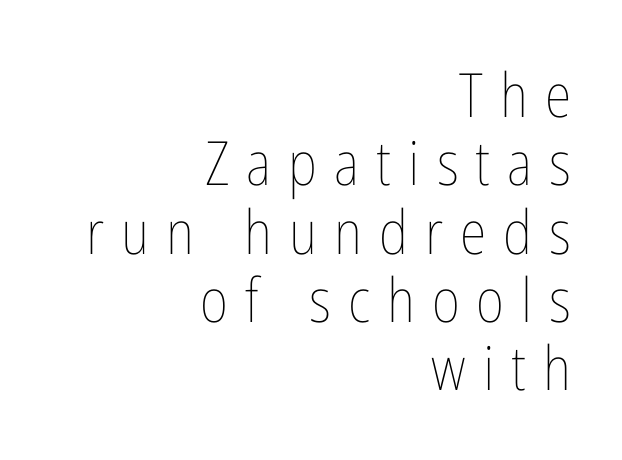
{"italic": "no", "bold": "no", "weight": "thin", "width": "condensed", "stroke_contrast": "low", "x_height": "medium", "monospaced": "no", "underline": "no", "align": "right", "line_spacing": "tight", "line_spacing_ratio": 1.12, "letter_spacing": "wide", "letter_spacing_em": 0.28, "glyph_px": 61}
